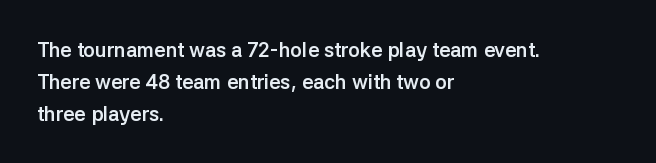
{"italic": "no", "bold": "yes", "underline": "no", "align": "left", "line_spacing": "normal", "line_spacing_ratio": 1.59, "letter_spacing": "normal", "letter_spacing_em": 0.0, "glyph_px": 20}
